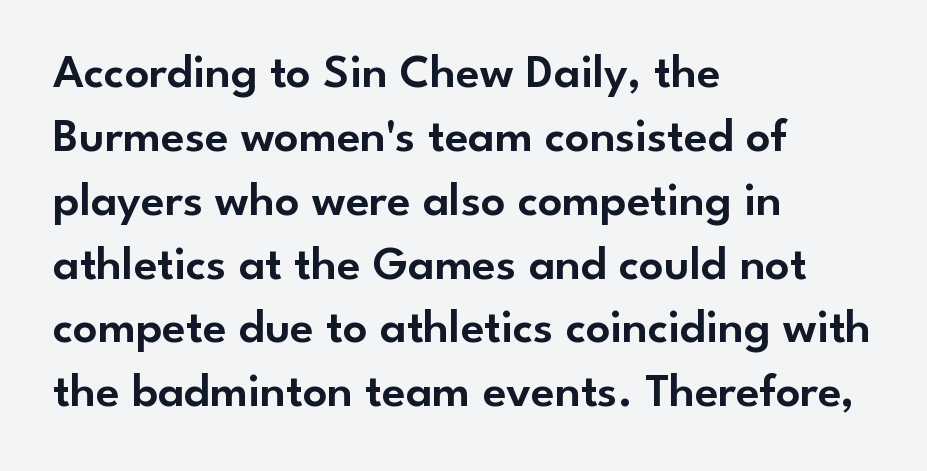
Q: Is the text italic (slanted)? A: No, it is upright.
Q: Is the typeface a serif or a sans-serif typeface? A: Sans-serif.
Q: Is the text underlined? A: No.
Q: How is the paragraph aligned? A: Left-aligned.
Q: Is the spacing between letters normal or unusually wide? A: Normal.
Q: Is the spacing between lines tight, normal or loose? A: Normal.
Q: Width (condensed, normal, or wide)? A: Normal.
Q: Stroke contrast? A: Low.
Q: x-height? A: Small.
Q: Monospaced? A: No.
